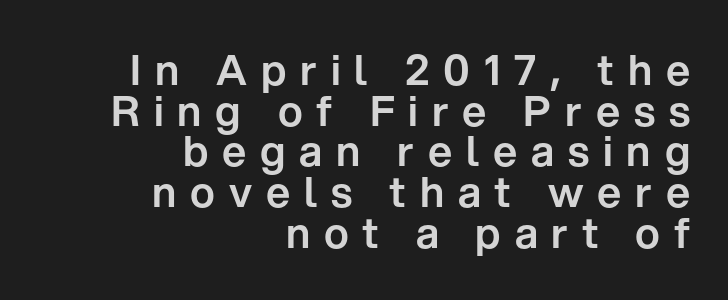
{"serif": "no", "italic": "no", "width": "normal", "stroke_contrast": "low", "x_height": "medium", "monospaced": "no", "underline": "no", "align": "right", "line_spacing": "tight", "line_spacing_ratio": 0.97, "letter_spacing": "wide", "letter_spacing_em": 0.33, "glyph_px": 42}
